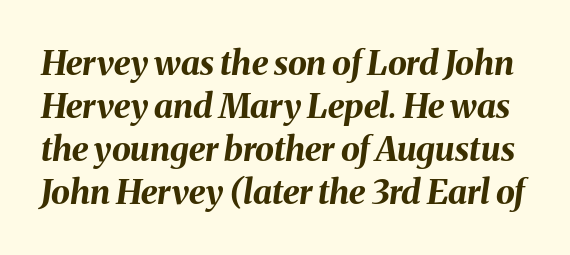
{"italic": "yes", "lean": "right", "slant_degrees": 8, "bold": "yes", "weight": "bold", "width": "normal", "stroke_contrast": "medium", "x_height": "medium", "monospaced": "no", "underline": "no", "line_spacing": "normal", "line_spacing_ratio": 1.26, "letter_spacing": "normal", "letter_spacing_em": 0.0, "glyph_px": 34}
